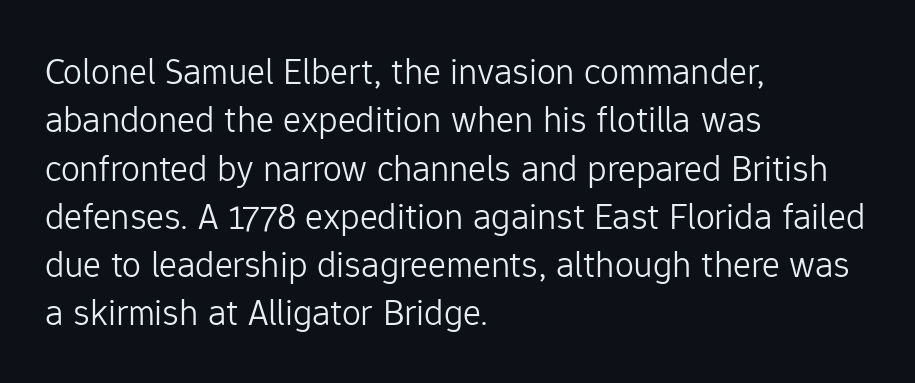
No extra ink here — the face is not bold. Italic? Not at all — the glyphs are vertical. Short note: letters normally spaced. Descenders hang freely into open space. The compositor pushed each line to the left boundary. The passage shown is typed in a proportional face where columns would drift.
